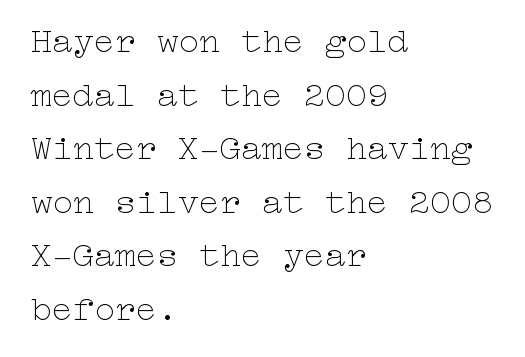
{"italic": "no", "bold": "no", "weight": "thin", "width": "wide", "stroke_contrast": "low", "x_height": "medium", "underline": "no", "align": "left", "line_spacing": "normal", "line_spacing_ratio": 1.53, "letter_spacing": "normal", "letter_spacing_em": 0.0, "glyph_px": 35}
